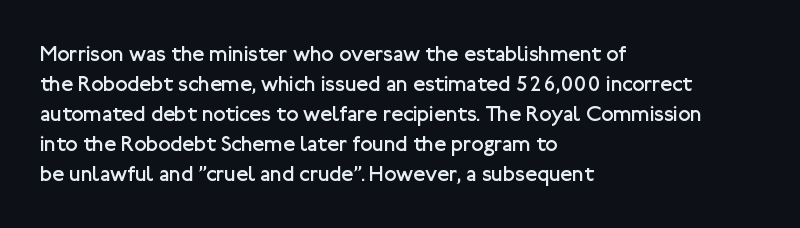
Reading down the column, the eye jumps a familiar distance to each next line. Left-aligned paragraph, ragged on the right. Check under the words: just untouched page. Nope, not italic — everything's standing straight.
